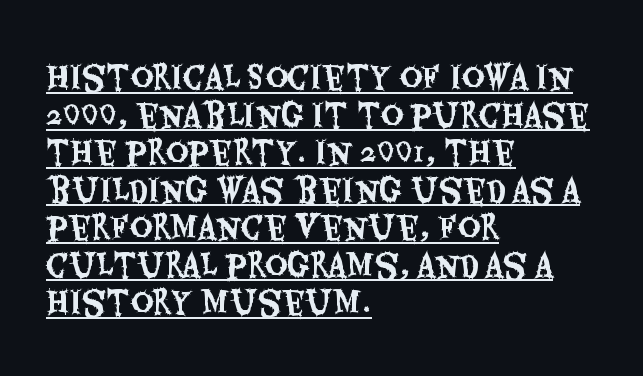
Font category for this specimen: sans-serif. Spacing between characters is what you'd get straight out of the box. The glyphs are accompanied by a horizontal stroke just below them. Here the designer chose a conventional face with non-uniform glyph widths.
